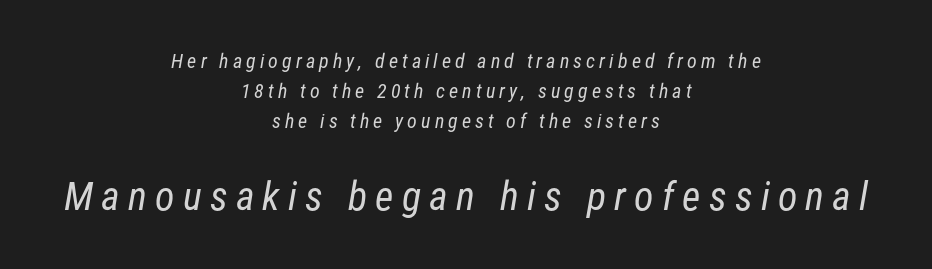
Scale increases going downward across the two blocks. Each letter keeps its own natural width here, so spacing adapts to shape. What stands out about the letter spacing? Its width — letters are far apart. The rendering shows plain stroke endings on the letterforms — a sans-serif design. Anything drawn beneath the words? Only blank space.
